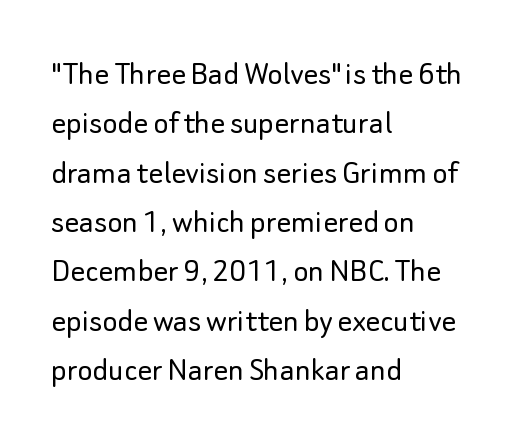
The image shows 36 px light sans-serif type, upright; set left-aligned, normal line spacing (1.37x), normal letter spacing, not underlined; low stroke contrast and a small x-height.
